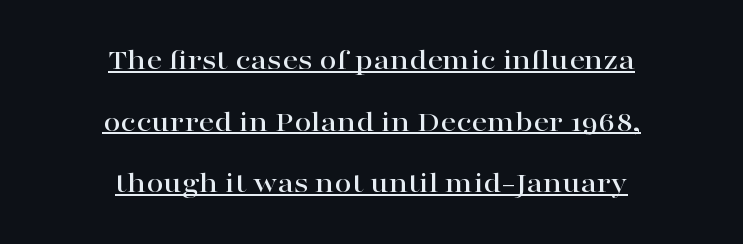
{"serif": "yes", "italic": "no", "width": "wide", "stroke_contrast": "high", "x_height": "medium", "monospaced": "no", "underline": "yes", "align": "center", "line_spacing": "loose", "line_spacing_ratio": 1.99, "letter_spacing": "normal", "letter_spacing_em": 0.0, "glyph_px": 31}
